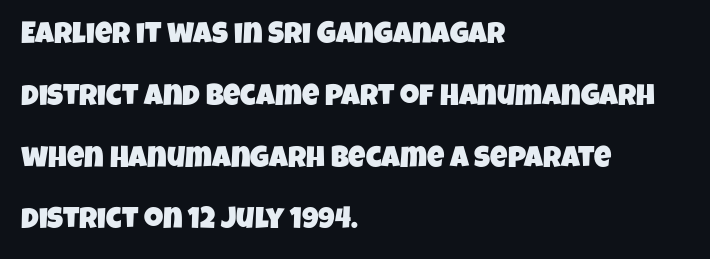
Q: Is the typeface a serif or a sans-serif typeface? A: Sans-serif.
Q: Is the text underlined? A: No.
Q: How is the paragraph aligned? A: Left-aligned.
Q: Is the spacing between letters normal or unusually wide? A: Normal.
Q: Is the spacing between lines tight, normal or loose? A: Loose.
Q: Width (condensed, normal, or wide)? A: Condensed.
Q: Stroke contrast? A: Low.
Q: x-height? A: Large.
Q: Monospaced? A: No.
